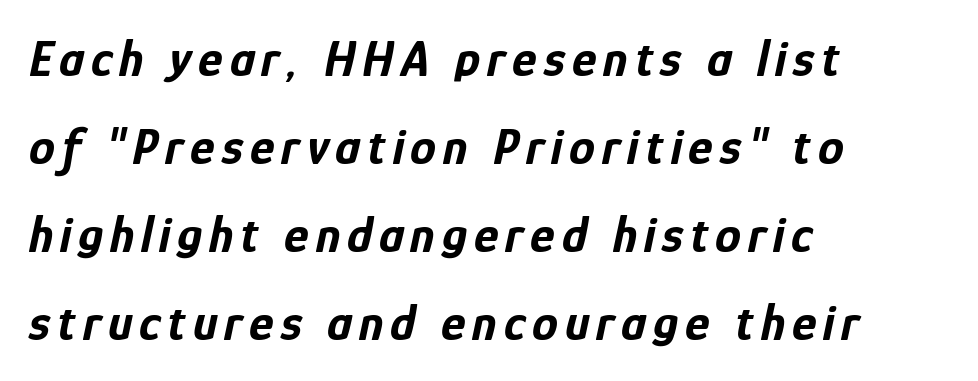
Q: Is the text bold? A: Yes.
Q: Is the text italic (slanted)? A: Yes, it leans right by about 12 degrees.
Q: Is the text underlined? A: No.
Q: How is the paragraph aligned? A: Left-aligned.
Q: Is the spacing between lines tight, normal or loose? A: Normal.
Q: Width (condensed, normal, or wide)? A: Condensed.
Q: Stroke contrast? A: Low.
Q: x-height? A: Medium.
Q: Monospaced? A: No.
